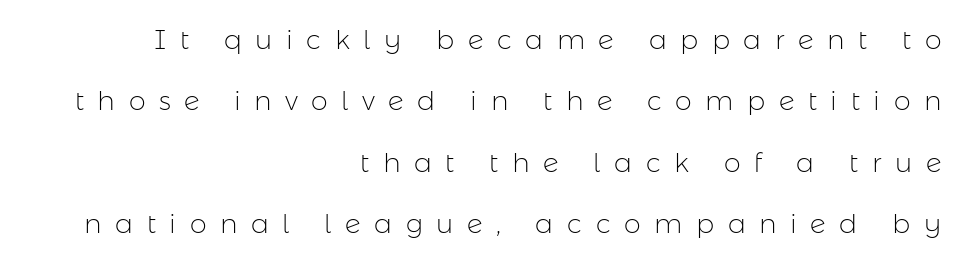
{"italic": "no", "bold": "no", "underline": "no", "align": "right", "line_spacing": "loose", "line_spacing_ratio": 2.27, "letter_spacing": "wide", "letter_spacing_em": 0.5, "glyph_px": 27}
